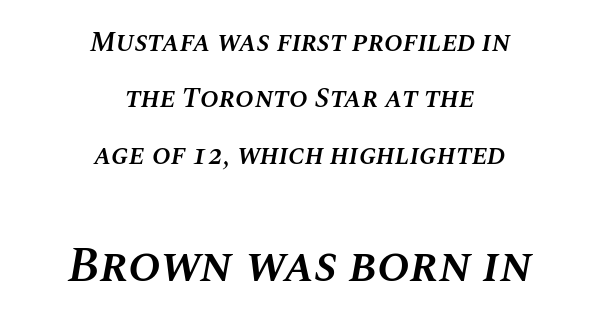
The image shows 49 px semibold type, italic (leaning right); set centered, loose line spacing (2.01x), normal letter spacing, not underlined; the second (bottom) block is 1.75x larger; medium stroke contrast and a large x-height.
